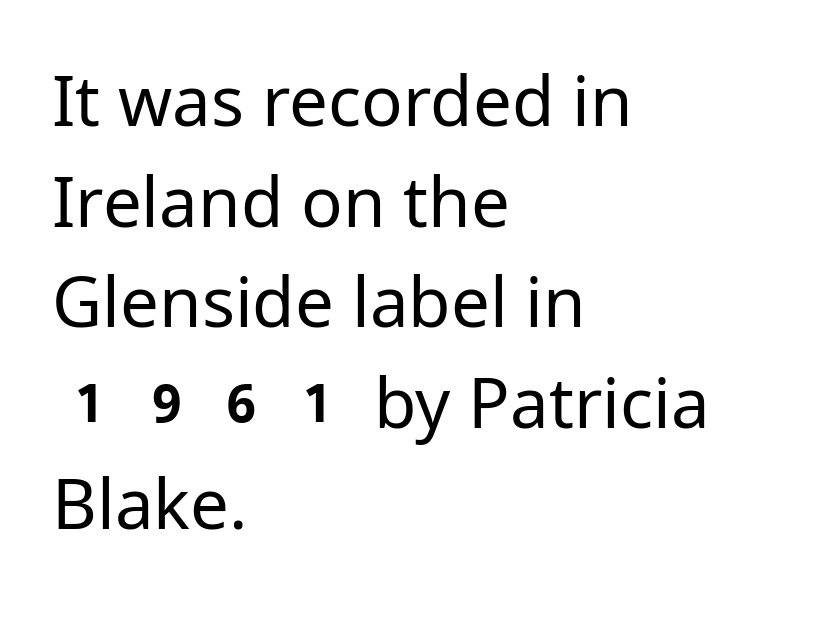
{"serif": "no", "italic": "no", "bold": "no", "weight": "regular", "width": "normal", "stroke_contrast": "low", "x_height": "medium", "monospaced": "no", "underline": "no", "align": "left", "line_spacing": "normal", "line_spacing_ratio": 1.46, "letter_spacing": "normal", "letter_spacing_em": 0.0, "glyph_px": 69}
